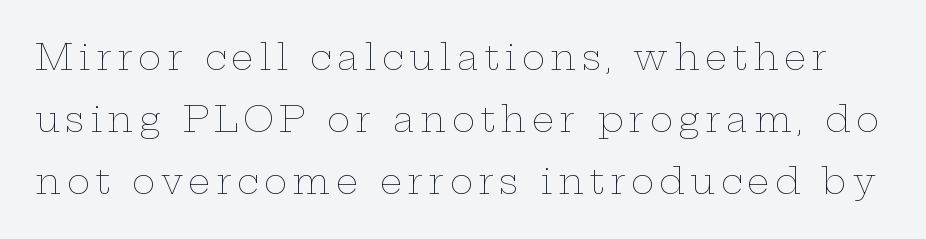
The image shows 35 px thin, wide type, upright; set line spacing 1.77x, not underlined; low stroke contrast and a medium x-height.
